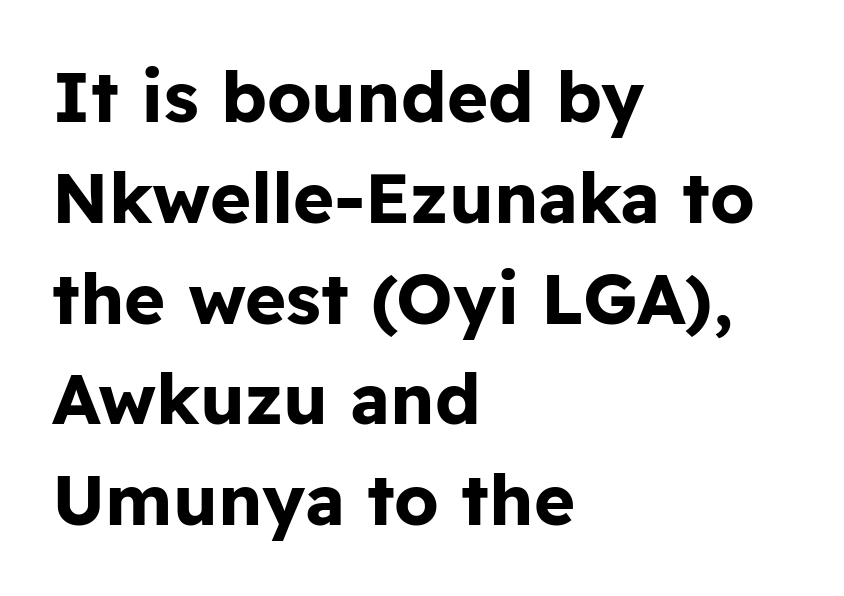
Q: Is the text bold? A: Yes.
Q: Is the text italic (slanted)? A: No, it is upright.
Q: Is the typeface a serif or a sans-serif typeface? A: Sans-serif.
Q: Is the text underlined? A: No.
Q: How is the paragraph aligned? A: Left-aligned.
Q: Is the spacing between letters normal or unusually wide? A: Normal.
Q: Is the spacing between lines tight, normal or loose? A: Normal.
Q: Width (condensed, normal, or wide)? A: Normal.
Q: Stroke contrast? A: Low.
Q: x-height? A: Medium.
Q: Monospaced? A: No.
